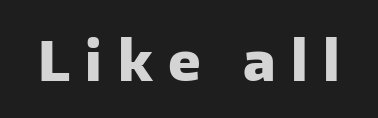
{"serif": "no", "italic": "no", "bold": "yes", "weight": "heavy", "width": "normal", "stroke_contrast": "low", "x_height": "medium", "monospaced": "no", "underline": "no", "letter_spacing": "wide", "letter_spacing_em": 0.29, "glyph_px": 54}
